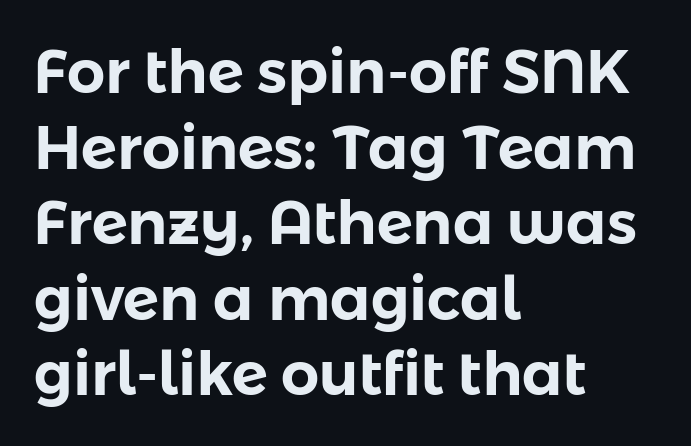
Q: Is the text italic (slanted)? A: No, it is upright.
Q: Is the typeface a serif or a sans-serif typeface? A: Sans-serif.
Q: Is the text underlined? A: No.
Q: How is the paragraph aligned? A: Left-aligned.
Q: Is the spacing between letters normal or unusually wide? A: Normal.
Q: Is the spacing between lines tight, normal or loose? A: Normal.
Q: Width (condensed, normal, or wide)? A: Normal.
Q: Stroke contrast? A: Low.
Q: x-height? A: Medium.
Q: Monospaced? A: No.
